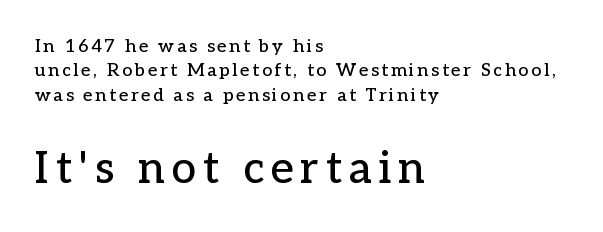
The image shows 44 px serif type, upright; set left-aligned, normal line spacing (1.35x), not underlined; the second (bottom) block is 2.44x larger; low stroke contrast and a medium x-height.
